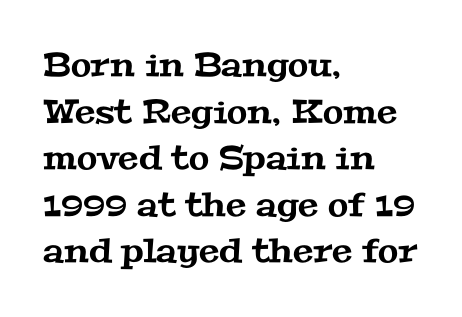
The image shows 33 px wide serif type; set left-aligned, normal line spacing (1.41x), normal letter spacing, not underlined; medium stroke contrast and a medium x-height.
